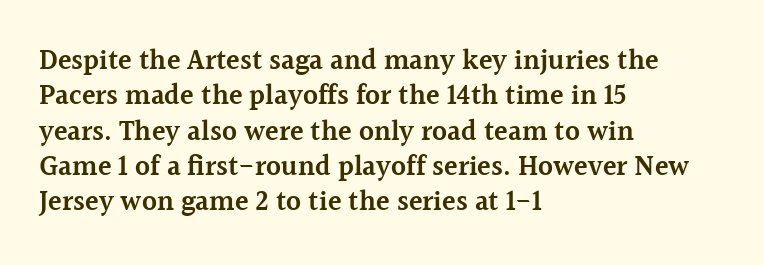
{"serif": "yes", "italic": "no", "bold": "semi", "weight": "semibold", "width": "normal", "x_height": "medium", "monospaced": "no", "underline": "no", "align": "left", "line_spacing": "normal", "line_spacing_ratio": 1.26, "letter_spacing": "normal", "letter_spacing_em": 0.0, "glyph_px": 28}
